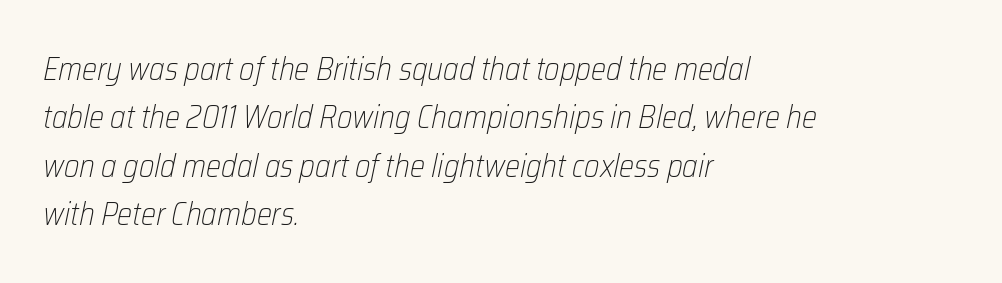
Rows of type keep a routine distance in the vertical direction. Is the block centered? No — it sits flush against the left margin. Quick note: italic. Words float on clear page, feet unadorned. The characters are drawn with everyday or finer stroke widths.
